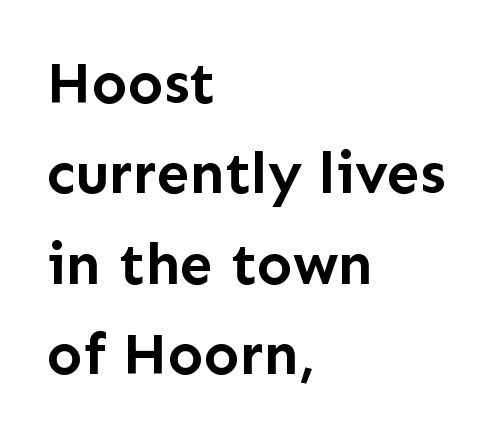
Q: Is the text bold? A: Yes.
Q: Is the text italic (slanted)? A: No, it is upright.
Q: Is the typeface a serif or a sans-serif typeface? A: Sans-serif.
Q: Is the text underlined? A: No.
Q: How is the paragraph aligned? A: Left-aligned.
Q: Is the spacing between letters normal or unusually wide? A: Normal.
Q: Is the spacing between lines tight, normal or loose? A: Normal.
Q: Width (condensed, normal, or wide)? A: Normal.
Q: Stroke contrast? A: Low.
Q: x-height? A: Medium.
Q: Monospaced? A: No.
